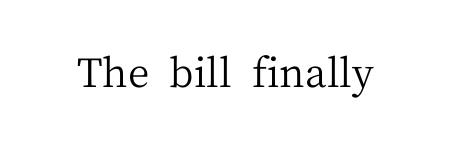
The image shows 40 px regular-weight serif type, upright; set normal letter spacing, not underlined; medium stroke contrast and a medium x-height.
